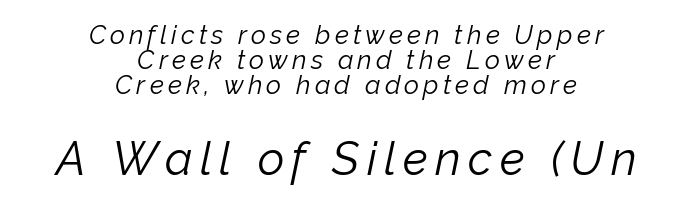
The image shows 46 px light type, italic (leaning right); set centered, tight line spacing (0.97x), not underlined; the second (bottom) block is 1.77x larger; low stroke contrast and a medium x-height.
